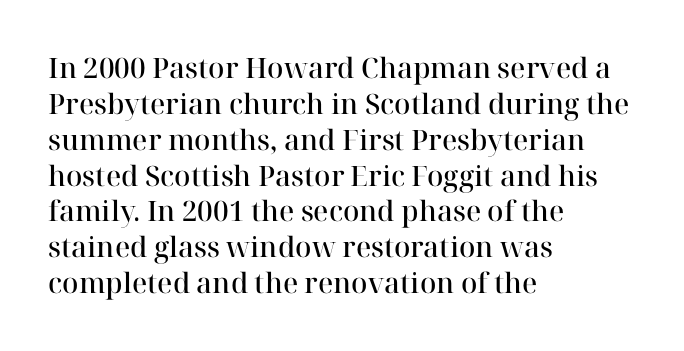
The image shows 28 px semibold serif type, upright; set left-aligned, normal line spacing (1.28x), normal letter spacing, not underlined; high stroke contrast and a medium x-height.
